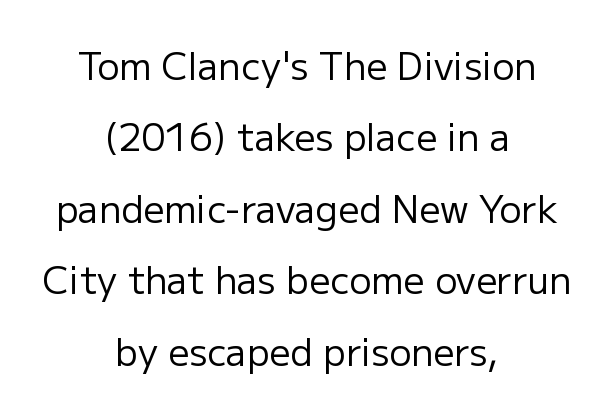
The image shows 37 px regular-weight sans-serif type, upright; set centered, loose line spacing (1.93x), normal letter spacing, not underlined; low stroke contrast and a medium x-height.
